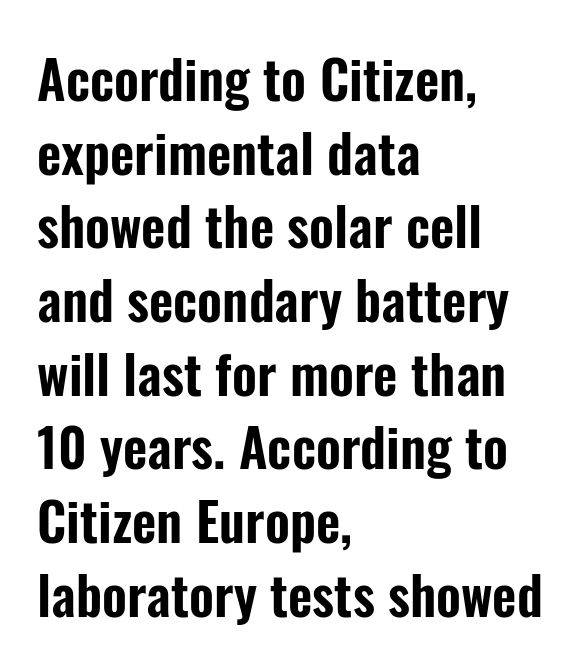
{"serif": "no", "italic": "no", "width": "condensed", "stroke_contrast": "low", "x_height": "medium", "monospaced": "no", "underline": "no", "align": "left", "line_spacing": "normal", "line_spacing_ratio": 1.39, "letter_spacing": "normal", "letter_spacing_em": 0.0, "glyph_px": 53}
